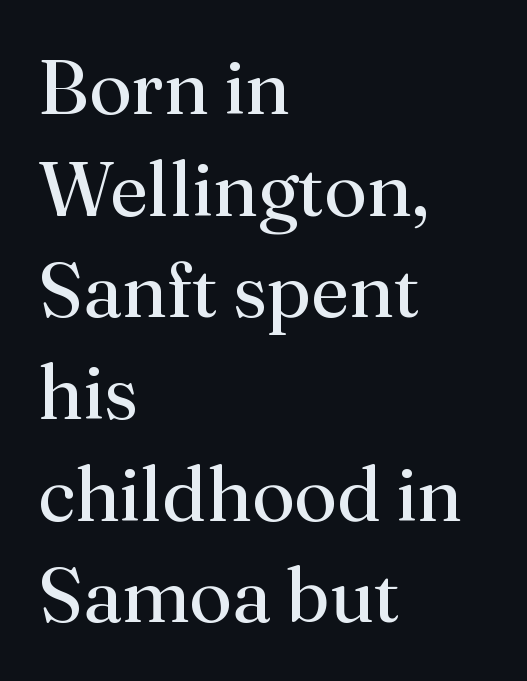
{"serif": "yes", "italic": "no", "bold": "no", "weight": "regular", "width": "normal", "stroke_contrast": "medium", "x_height": "small", "monospaced": "no", "underline": "no", "align": "left", "line_spacing": "normal", "line_spacing_ratio": 1.32, "letter_spacing": "normal", "letter_spacing_em": 0.0, "glyph_px": 77}
